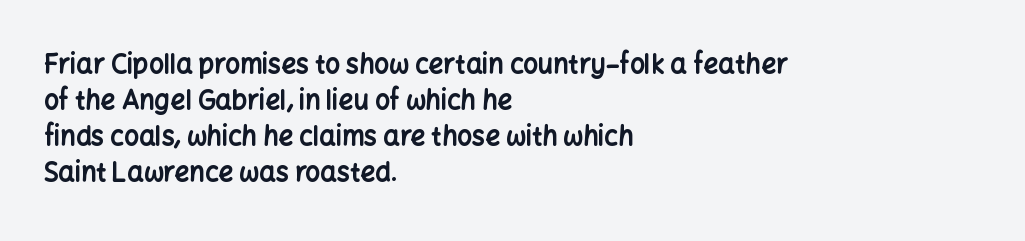
Clear beneath every line of the passage. The typography opts for an upright posture over an oblique one. Evenly set lines give the paragraph a standard silhouette. Standard letterfit; no display-style spreading of the glyphs. The compositor pushed each line to the left boundary.
